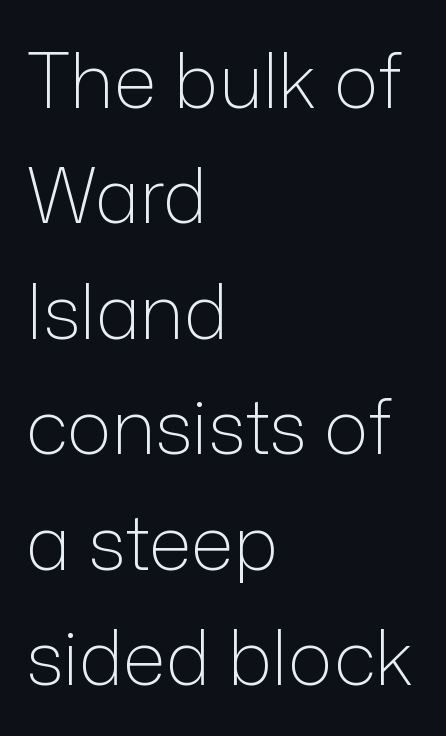
Q: Is the text bold? A: No.
Q: Is the text italic (slanted)? A: No, it is upright.
Q: Is the typeface a serif or a sans-serif typeface? A: Sans-serif.
Q: Is the text underlined? A: No.
Q: How is the paragraph aligned? A: Left-aligned.
Q: Is the spacing between letters normal or unusually wide? A: Normal.
Q: Is the spacing between lines tight, normal or loose? A: Normal.
Q: Width (condensed, normal, or wide)? A: Normal.
Q: Stroke contrast? A: Low.
Q: x-height? A: Medium.
Q: Monospaced? A: No.
